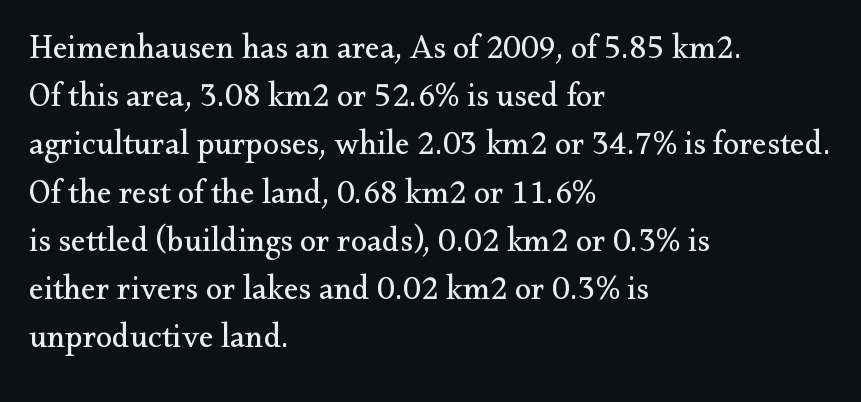
{"serif": "yes", "italic": "no", "bold": "no", "weight": "regular", "width": "normal", "stroke_contrast": "medium", "x_height": "small", "monospaced": "no", "underline": "no", "align": "left", "line_spacing": "normal", "line_spacing_ratio": 1.46, "letter_spacing": "normal", "letter_spacing_em": 0.0, "glyph_px": 33}
